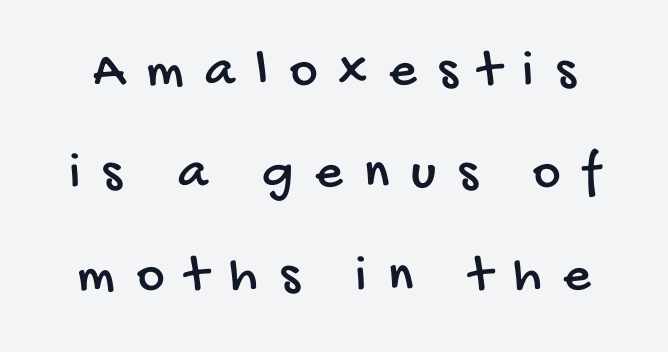
Q: Is the typeface a serif or a sans-serif typeface? A: Sans-serif.
Q: Is the text underlined? A: No.
Q: Is the spacing between letters normal or unusually wide? A: Unusually wide.
Q: Is the spacing between lines tight, normal or loose? A: Loose.
Q: Width (condensed, normal, or wide)? A: Condensed.
Q: Stroke contrast? A: Low.
Q: x-height? A: Large.
Q: Monospaced? A: No.
